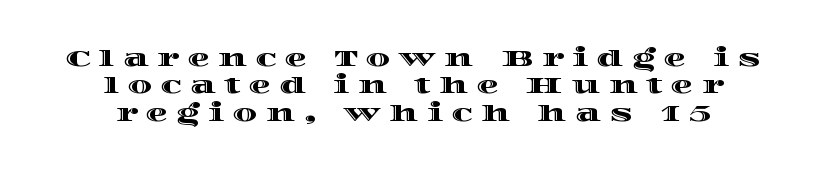
Q: Is the text italic (slanted)? A: No, it is upright.
Q: Is the text underlined? A: No.
Q: How is the paragraph aligned? A: Centered.
Q: Is the spacing between letters normal or unusually wide? A: Unusually wide.
Q: Is the spacing between lines tight, normal or loose? A: Normal.
